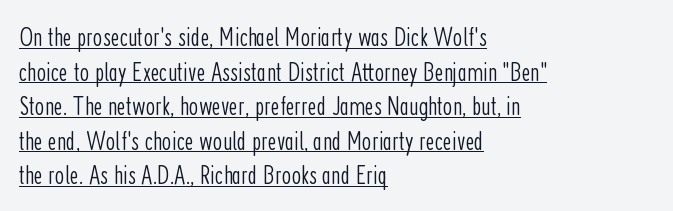
{"italic": "no", "bold": "no", "underline": "yes", "align": "left", "line_spacing": "normal", "line_spacing_ratio": 1.28, "letter_spacing": "normal", "letter_spacing_em": 0.0, "glyph_px": 27}
